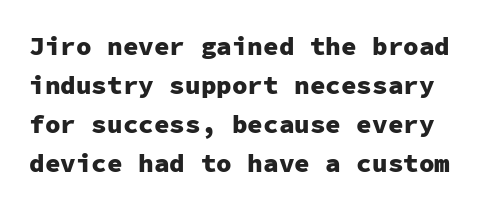
Q: Is the text bold? A: Yes.
Q: Is the text italic (slanted)? A: No, it is upright.
Q: Is the text underlined? A: No.
Q: Is the spacing between letters normal or unusually wide? A: Normal.
Q: Is the spacing between lines tight, normal or loose? A: Normal.
